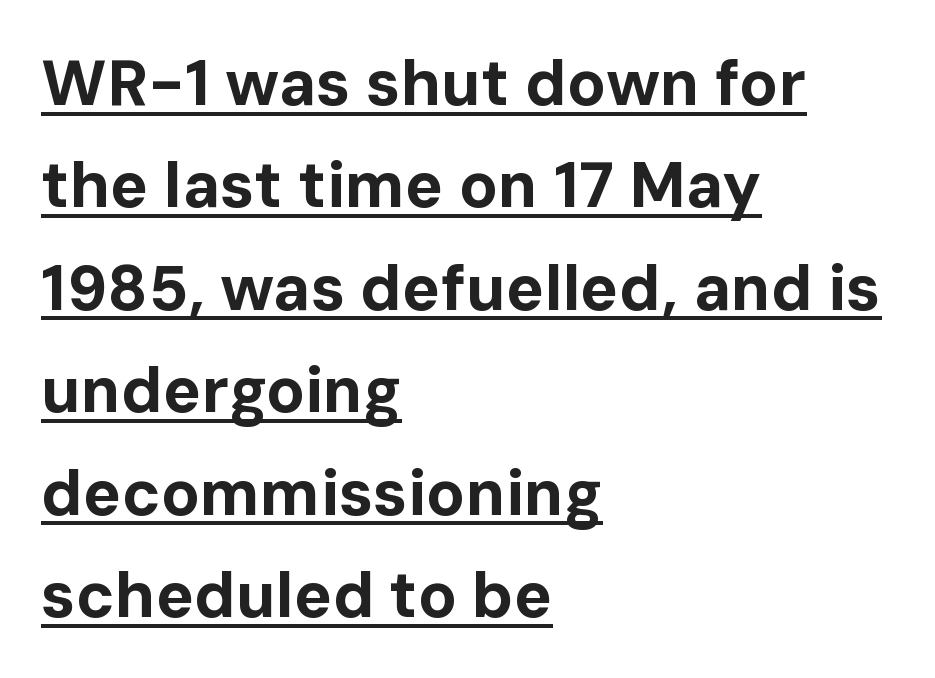
The image shows 64 px bold sans-serif type, upright; set left-aligned, normal line spacing (1.6x), normal letter spacing, underlined; low stroke contrast and a medium x-height.
